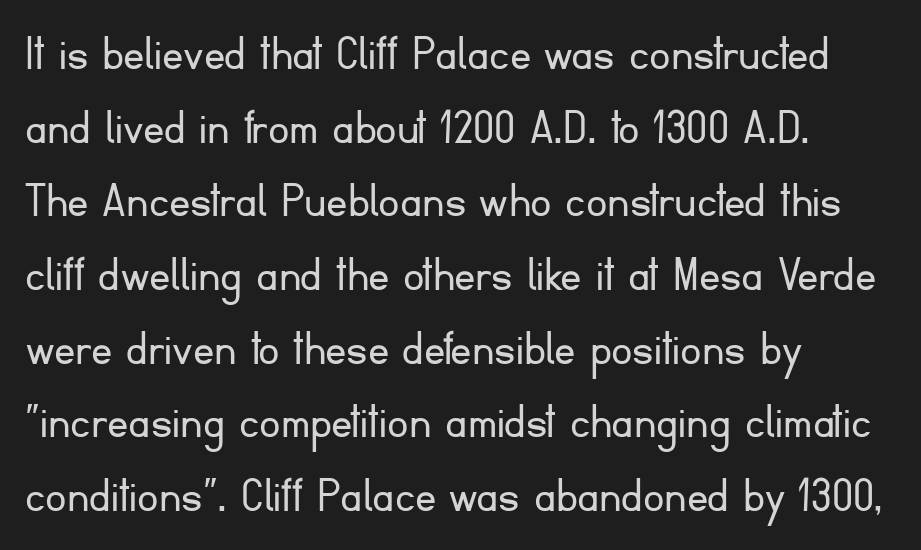
Q: Is the text bold? A: No.
Q: Is the text italic (slanted)? A: No, it is upright.
Q: Is the typeface a serif or a sans-serif typeface? A: Sans-serif.
Q: Is the text underlined? A: No.
Q: How is the paragraph aligned? A: Left-aligned.
Q: Is the spacing between letters normal or unusually wide? A: Normal.
Q: Is the spacing between lines tight, normal or loose? A: Normal.
Q: Width (condensed, normal, or wide)? A: Normal.
Q: Stroke contrast? A: Low.
Q: x-height? A: Small.
Q: Monospaced? A: No.
